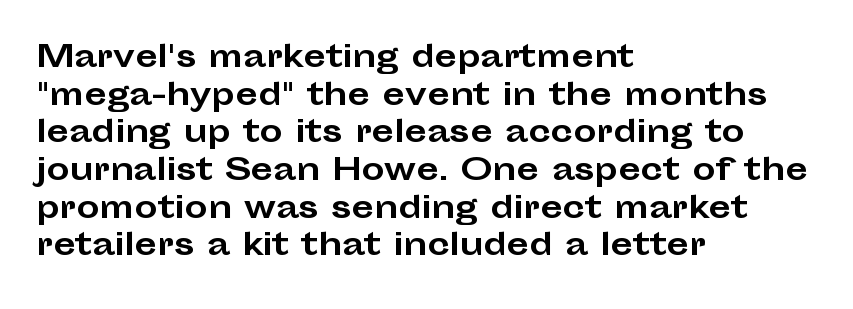
The image shows 29 px bold, wide sans-serif type, upright; set left-aligned, normal line spacing (1.3x), normal letter spacing, not underlined; low stroke contrast and a medium x-height.
